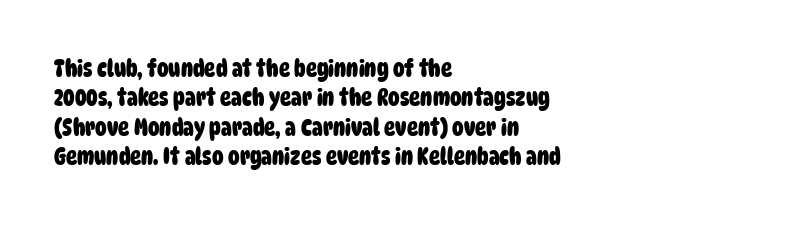
{"bold": "yes", "underline": "no", "align": "left", "line_spacing": "normal", "line_spacing_ratio": 1.28, "letter_spacing": "normal", "letter_spacing_em": 0.0, "glyph_px": 23}
